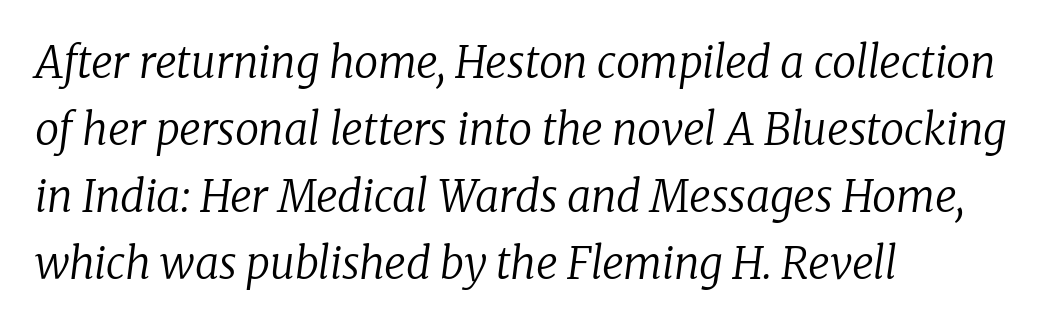
Q: Is the text bold? A: No.
Q: Is the text italic (slanted)? A: Yes, it leans right by about 8 degrees.
Q: Is the typeface a serif or a sans-serif typeface? A: Serif.
Q: Is the text underlined? A: No.
Q: How is the paragraph aligned? A: Left-aligned.
Q: Is the spacing between letters normal or unusually wide? A: Normal.
Q: Is the spacing between lines tight, normal or loose? A: Normal.
Q: Width (condensed, normal, or wide)? A: Normal.
Q: Stroke contrast? A: Low.
Q: x-height? A: Medium.
Q: Monospaced? A: No.
